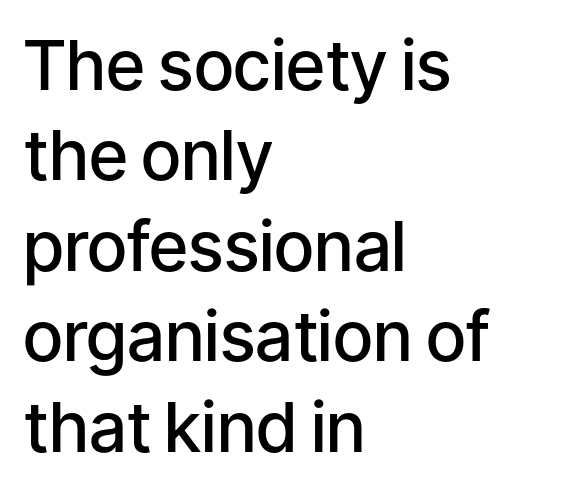
Semibold letterforms, between regular and bold. Vertically, the passage feels balanced, rows spaced as you'd expect. Look at the bottom of the vertical strokes: they stop flat, with no serifs. This rendering uses left alignment, leaving the right contour irregular.
